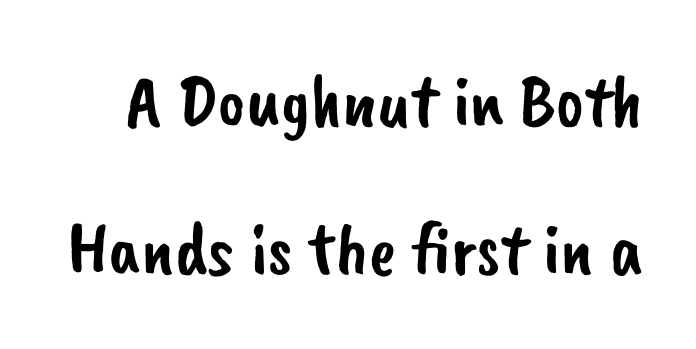
Q: Is the typeface a serif or a sans-serif typeface? A: Sans-serif.
Q: Is the text underlined? A: No.
Q: Is the spacing between letters normal or unusually wide? A: Normal.
Q: Is the spacing between lines tight, normal or loose? A: Loose.
Q: Width (condensed, normal, or wide)? A: Normal.
Q: Stroke contrast? A: Low.
Q: x-height? A: Small.
Q: Monospaced? A: No.
